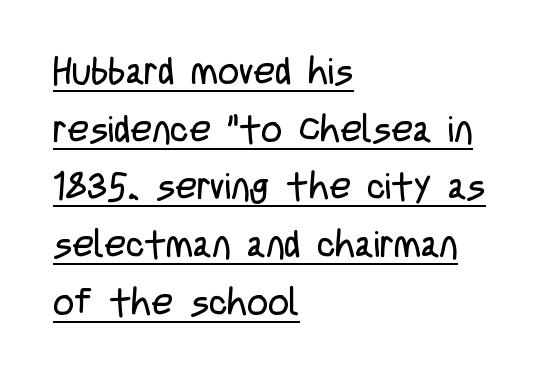
{"serif": "no", "italic": "no", "bold": "no", "weight": "regular", "width": "condensed", "stroke_contrast": "low", "x_height": "large", "monospaced": "no", "underline": "yes", "align": "left", "line_spacing": "normal", "line_spacing_ratio": 1.56, "letter_spacing": "normal", "letter_spacing_em": 0.0, "glyph_px": 37}
